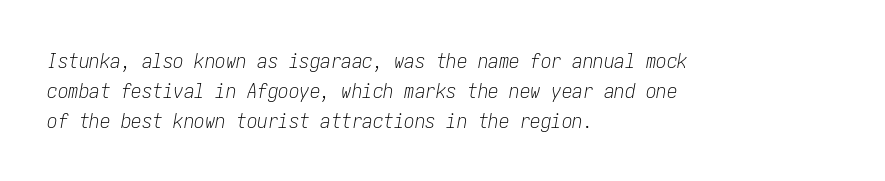
Q: Is the text bold? A: No.
Q: Is the text italic (slanted)? A: Yes, it leans right by about 10 degrees.
Q: Is the text underlined? A: No.
Q: How is the paragraph aligned? A: Left-aligned.
Q: Is the spacing between letters normal or unusually wide? A: Normal.
Q: Is the spacing between lines tight, normal or loose? A: Normal.
